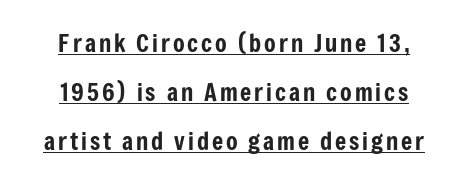
Q: Is the text italic (slanted)? A: No, it is upright.
Q: Is the text underlined? A: Yes.
Q: How is the paragraph aligned? A: Centered.
Q: Is the spacing between lines tight, normal or loose? A: Loose.
